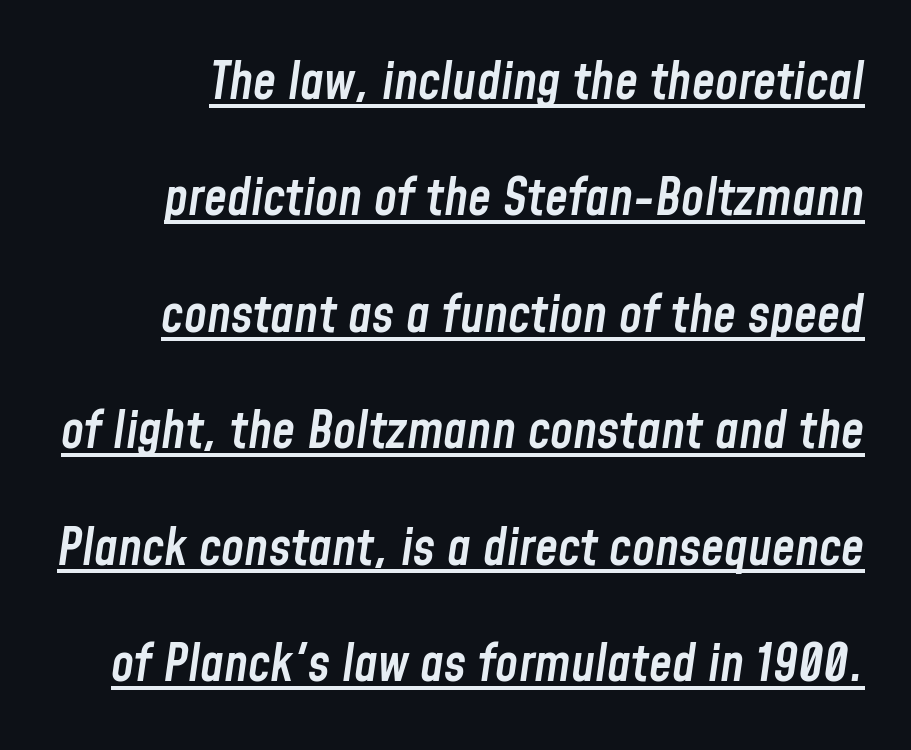
The image shows 52 px semibold, condensed type, italic (leaning right); set loose line spacing (2.24x), normal letter spacing, underlined; low stroke contrast and a medium x-height.
